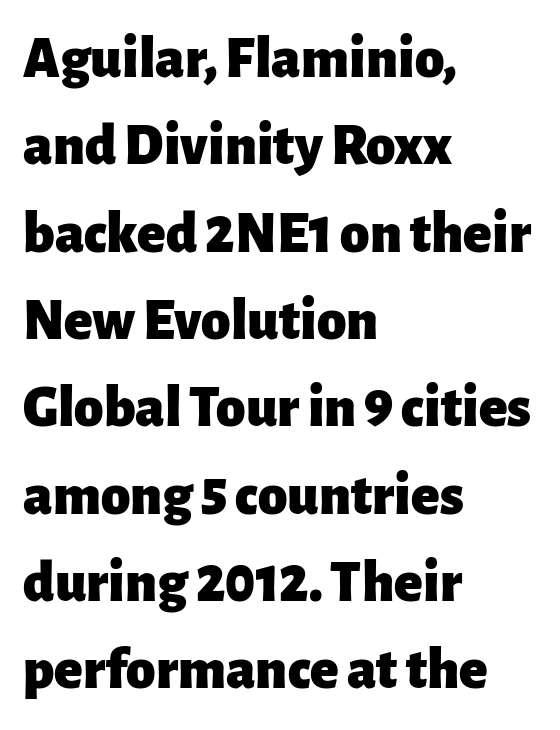
{"serif": "no", "italic": "no", "bold": "yes", "weight": "heavy", "width": "normal", "stroke_contrast": "low", "x_height": "medium", "monospaced": "no", "underline": "no", "align": "left", "line_spacing": "normal", "line_spacing_ratio": 1.48, "letter_spacing": "normal", "letter_spacing_em": 0.0, "glyph_px": 59}
